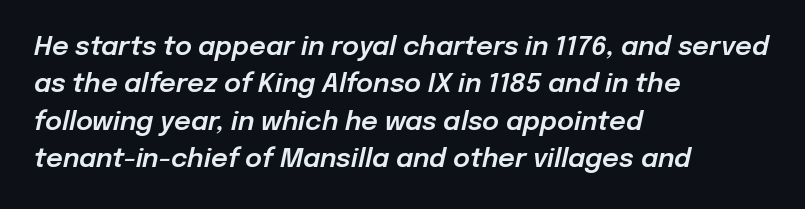
Q: Is the text italic (slanted)? A: Yes, it leans right by about 12 degrees.
Q: Is the text underlined? A: No.
Q: How is the paragraph aligned? A: Left-aligned.
Q: Is the spacing between letters normal or unusually wide? A: Normal.
Q: Is the spacing between lines tight, normal or loose? A: Normal.
